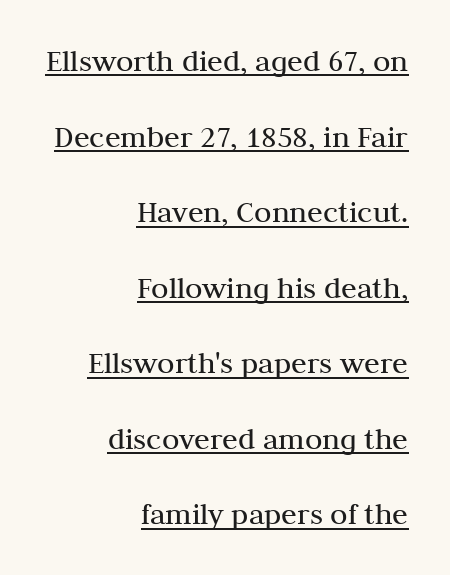
Caption: lettering with a line underneath. Notice how the passage keeps a crisp vertical edge on the right only. Tracking here is standard; glyphs follow each other at the usual distance. The leading is generous, giving the passage an open texture. The letters advance in unequal steps, a hallmark of proportional type.
